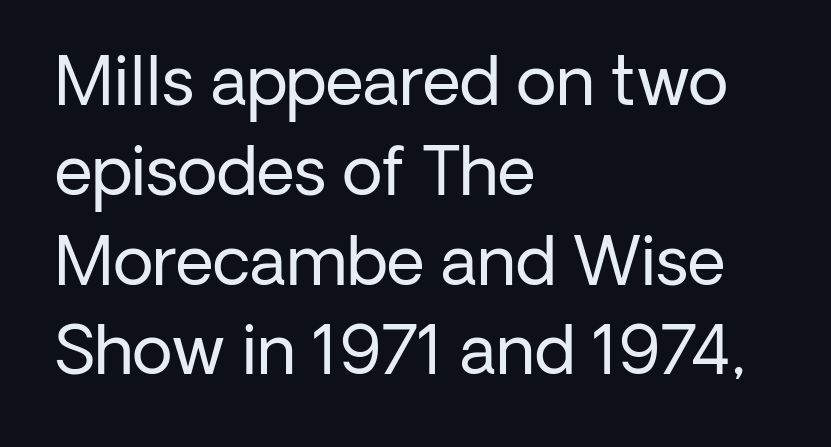
Q: Is the text bold? A: No.
Q: Is the text italic (slanted)? A: No, it is upright.
Q: Is the typeface a serif or a sans-serif typeface? A: Sans-serif.
Q: Is the text underlined? A: No.
Q: How is the paragraph aligned? A: Left-aligned.
Q: Is the spacing between letters normal or unusually wide? A: Normal.
Q: Is the spacing between lines tight, normal or loose? A: Normal.
Q: Width (condensed, normal, or wide)? A: Normal.
Q: Stroke contrast? A: Low.
Q: x-height? A: Medium.
Q: Monospaced? A: No.
